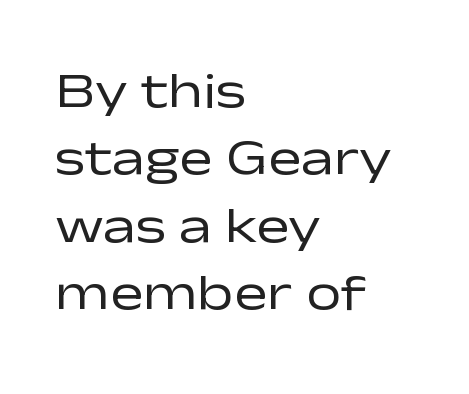
{"serif": "no", "italic": "no", "bold": "no", "weight": "regular", "width": "wide", "stroke_contrast": "low", "x_height": "medium", "monospaced": "no", "underline": "no", "align": "left", "line_spacing": "normal", "line_spacing_ratio": 1.35, "letter_spacing": "normal", "letter_spacing_em": 0.0, "glyph_px": 50}
